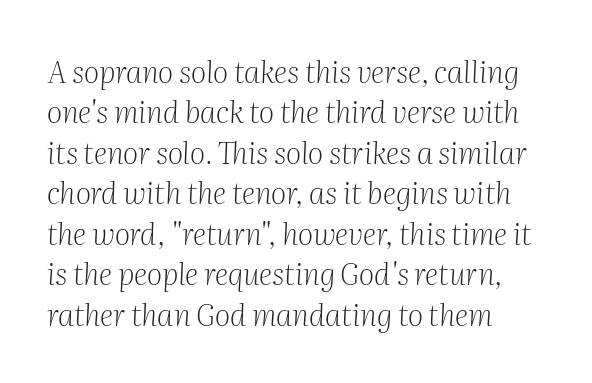
The image shows 30 px light serif type, italic (leaning right); set left-aligned, normal line spacing (1.35x), normal letter spacing, not underlined; medium stroke contrast and a medium x-height.
